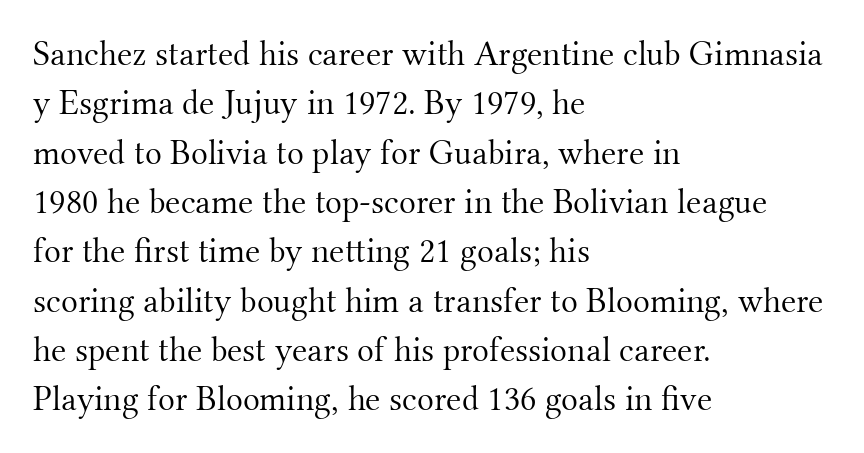
Q: Is the text bold? A: No.
Q: Is the text italic (slanted)? A: No, it is upright.
Q: Is the typeface a serif or a sans-serif typeface? A: Serif.
Q: Is the text underlined? A: No.
Q: How is the paragraph aligned? A: Left-aligned.
Q: Is the spacing between letters normal or unusually wide? A: Normal.
Q: Is the spacing between lines tight, normal or loose? A: Normal.
Q: Width (condensed, normal, or wide)? A: Normal.
Q: Stroke contrast? A: Medium.
Q: x-height? A: Small.
Q: Monospaced? A: No.
